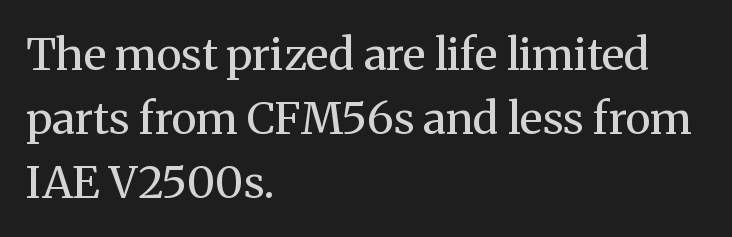
Does the type have serifs? Yes, each stem ends in a small foot. Honestly, there is no underline to notice here at all. The lettering stays uniformly vertical, giving the passage a roman look. The typesetting does not lean heavy: it is not bold.
